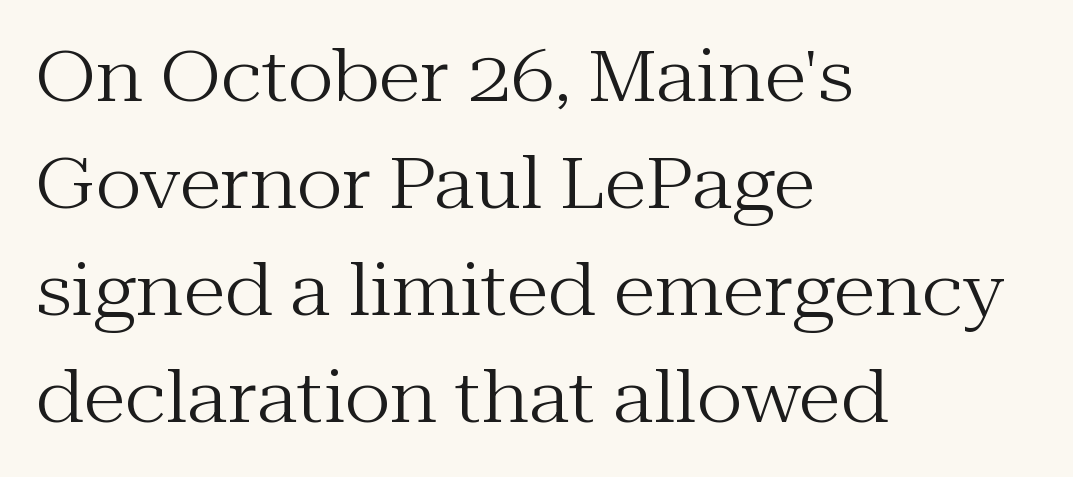
Q: Is the text bold? A: No.
Q: Is the text italic (slanted)? A: No, it is upright.
Q: Is the typeface a serif or a sans-serif typeface? A: Serif.
Q: Is the text underlined? A: No.
Q: How is the paragraph aligned? A: Left-aligned.
Q: Is the spacing between letters normal or unusually wide? A: Normal.
Q: Is the spacing between lines tight, normal or loose? A: Normal.
Q: Width (condensed, normal, or wide)? A: Normal.
Q: Stroke contrast? A: Medium.
Q: x-height? A: Medium.
Q: Monospaced? A: No.
